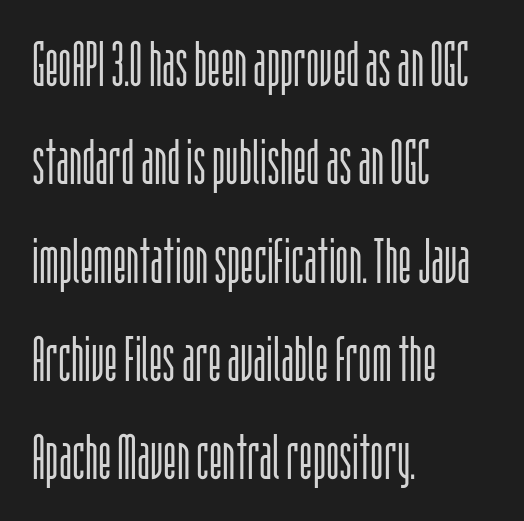
The image shows 63 px light, condensed sans-serif type, upright; set left-aligned, normal line spacing (1.56x), normal letter spacing, not underlined; low stroke contrast and a large x-height.
